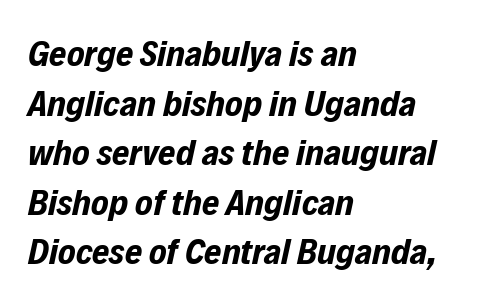
{"italic": "yes", "lean": "right", "slant_degrees": 12, "bold": "yes", "weight": "bold", "width": "condensed", "stroke_contrast": "low", "x_height": "medium", "monospaced": "no", "underline": "no", "align": "left", "line_spacing": "normal", "line_spacing_ratio": 1.34, "letter_spacing": "normal", "letter_spacing_em": 0.0, "glyph_px": 37}
